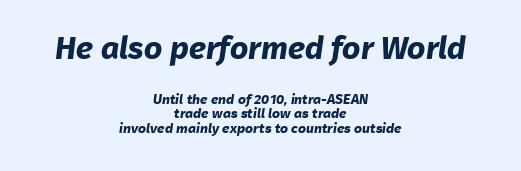
{"serif": "no", "bold": "yes", "weight": "bold", "width": "normal", "stroke_contrast": "low", "x_height": "medium", "monospaced": "no", "underline": "no", "align": "center", "line_spacing": "tight", "line_spacing_ratio": 1.06, "letter_spacing": "normal", "letter_spacing_em": 0.0, "larger_block": "first", "size_ratio": 2.29, "glyph_px": 32}
